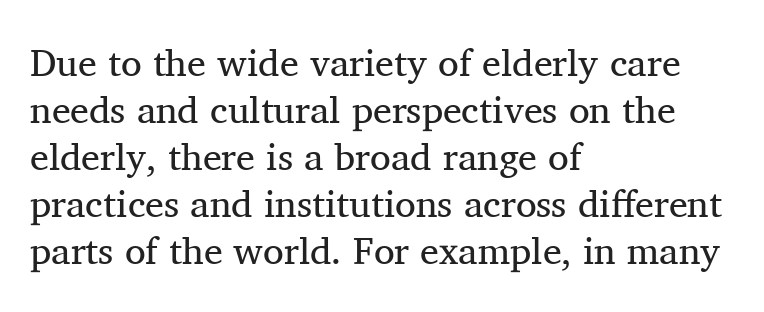
Q: Is the text bold? A: No.
Q: Is the text italic (slanted)? A: No, it is upright.
Q: Is the typeface a serif or a sans-serif typeface? A: Serif.
Q: Is the text underlined? A: No.
Q: How is the paragraph aligned? A: Left-aligned.
Q: Is the spacing between letters normal or unusually wide? A: Normal.
Q: Width (condensed, normal, or wide)? A: Normal.
Q: Stroke contrast? A: Medium.
Q: x-height? A: Medium.
Q: Monospaced? A: No.
